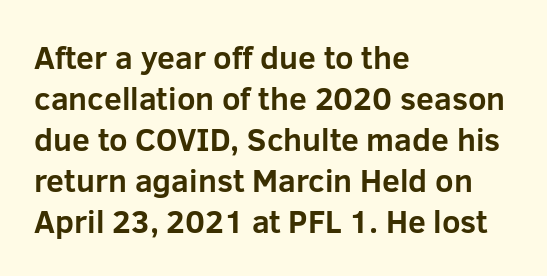
Q: Is the text bold? A: Yes.
Q: Is the text italic (slanted)? A: No, it is upright.
Q: Is the typeface a serif or a sans-serif typeface? A: Sans-serif.
Q: Is the text underlined? A: No.
Q: How is the paragraph aligned? A: Left-aligned.
Q: Is the spacing between letters normal or unusually wide? A: Normal.
Q: Is the spacing between lines tight, normal or loose? A: Normal.
Q: Width (condensed, normal, or wide)? A: Normal.
Q: Stroke contrast? A: Low.
Q: x-height? A: Medium.
Q: Monospaced? A: No.
